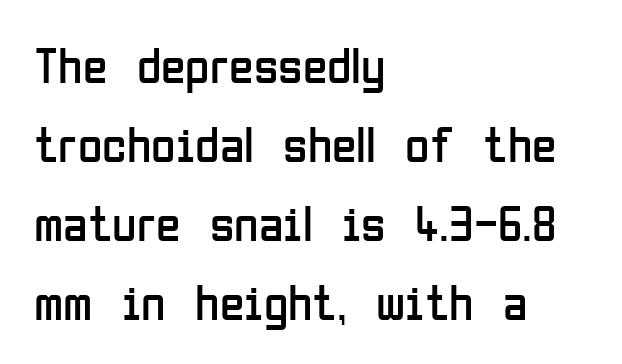
The image shows 50 px regular-weight, condensed sans-serif type, upright; set left-aligned, normal line spacing (1.58x), normal letter spacing, not underlined; low stroke contrast and a medium x-height.
